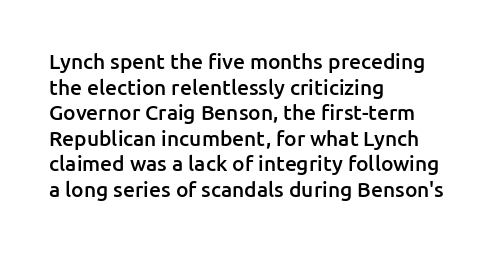
{"italic": "no", "bold": "semi", "underline": "no", "align": "left", "line_spacing_ratio": 1.22, "letter_spacing": "normal", "letter_spacing_em": 0.0, "glyph_px": 21}
